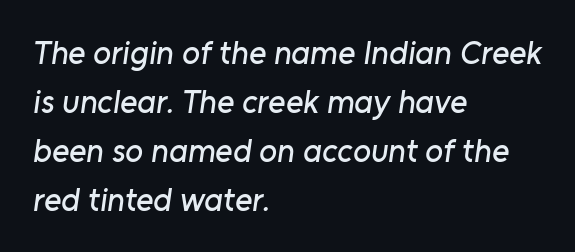
Q: Is the typeface a serif or a sans-serif typeface? A: Sans-serif.
Q: Is the text underlined? A: No.
Q: How is the paragraph aligned? A: Left-aligned.
Q: Is the spacing between letters normal or unusually wide? A: Normal.
Q: Is the spacing between lines tight, normal or loose? A: Normal.
Q: Width (condensed, normal, or wide)? A: Normal.
Q: Stroke contrast? A: Low.
Q: x-height? A: Medium.
Q: Monospaced? A: No.
